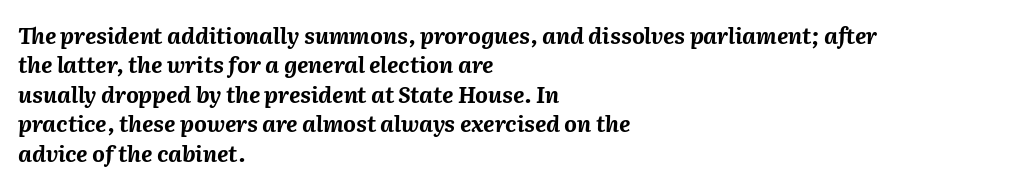
The image shows 22 px bold type, italic (leaning right); set left-aligned, normal line spacing (1.34x), normal letter spacing, not underlined.
